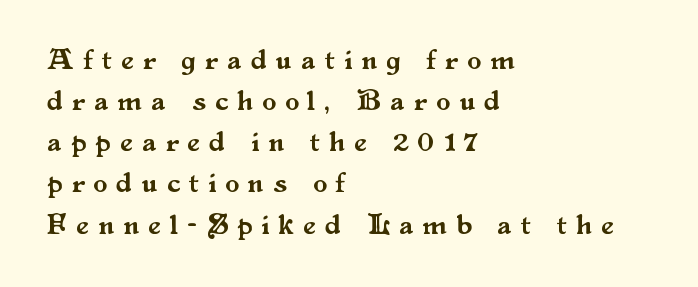
Classification — serif. What's the leading like? Ordinary, nothing unusual. Varying glyph widths throughout — classic text-font behaviour. The lines in this sample share a left origin and differ only in where they stop. The string is rendered with underlining switched off. The lettering stays uniformly vertical, giving the passage a roman look.
